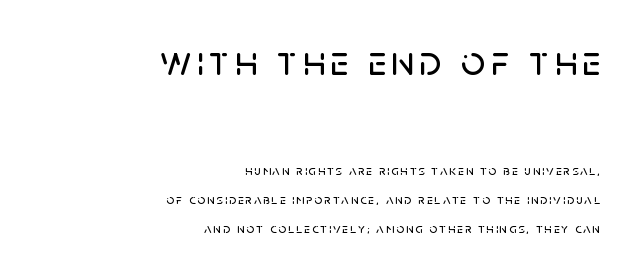
{"serif": "no", "italic": "no", "width": "normal", "stroke_contrast": "low", "x_height": "large", "monospaced": "no", "underline": "no", "align": "right", "line_spacing": "loose", "line_spacing_ratio": 2.08, "larger_block": "first", "size_ratio": 3.0, "glyph_px": 42}
